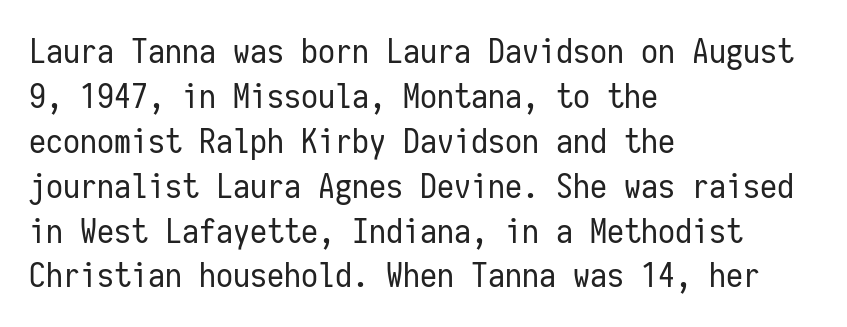
The image shows 34 px regular-weight, condensed sans-serif type, upright, monospaced; set left-aligned, normal line spacing (1.32x), normal letter spacing, not underlined; low stroke contrast and a medium x-height.
